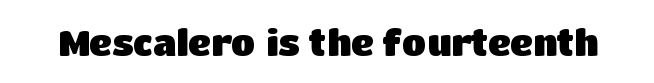
The image shows 35 px heavy sans-serif type, upright; set normal letter spacing, not underlined; low stroke contrast and a large x-height.
